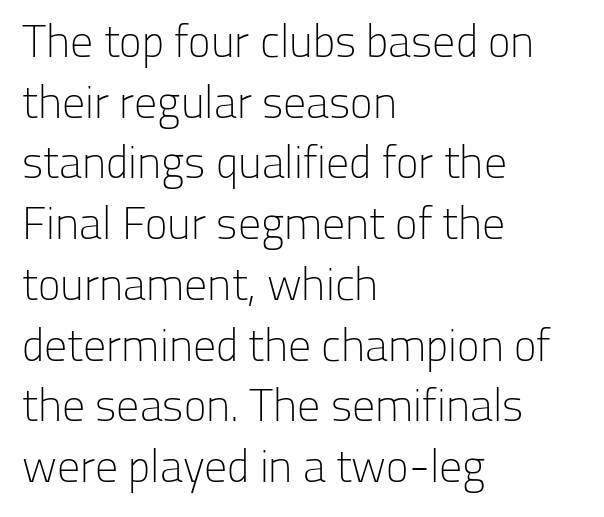
Q: Is the text bold? A: No.
Q: Is the text italic (slanted)? A: No, it is upright.
Q: Is the typeface a serif or a sans-serif typeface? A: Sans-serif.
Q: Is the text underlined? A: No.
Q: How is the paragraph aligned? A: Left-aligned.
Q: Is the spacing between letters normal or unusually wide? A: Normal.
Q: Is the spacing between lines tight, normal or loose? A: Normal.
Q: Width (condensed, normal, or wide)? A: Normal.
Q: Stroke contrast? A: Low.
Q: x-height? A: Medium.
Q: Monospaced? A: No.
